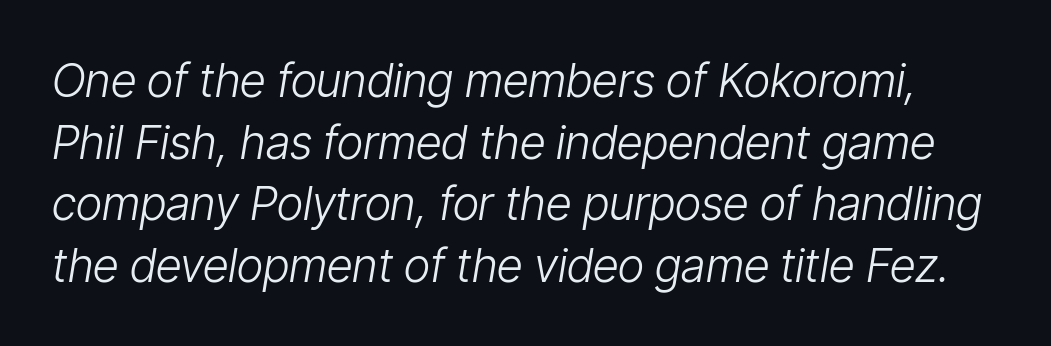
The image shows 46 px light, condensed type, italic (leaning right); set normal line spacing (1.34x), normal letter spacing, not underlined; low stroke contrast and a medium x-height.
